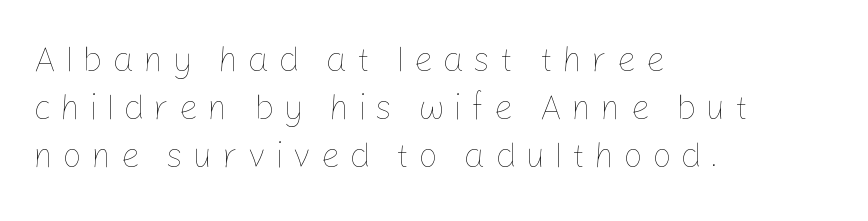
Q: Is the text bold? A: No.
Q: Is the text italic (slanted)? A: No, it is upright.
Q: Is the text underlined? A: No.
Q: How is the paragraph aligned? A: Left-aligned.
Q: Is the spacing between letters normal or unusually wide? A: Unusually wide.
Q: Is the spacing between lines tight, normal or loose? A: Normal.
Q: Width (condensed, normal, or wide)? A: Normal.
Q: Stroke contrast? A: Low.
Q: x-height? A: Medium.
Q: Monospaced? A: No.
